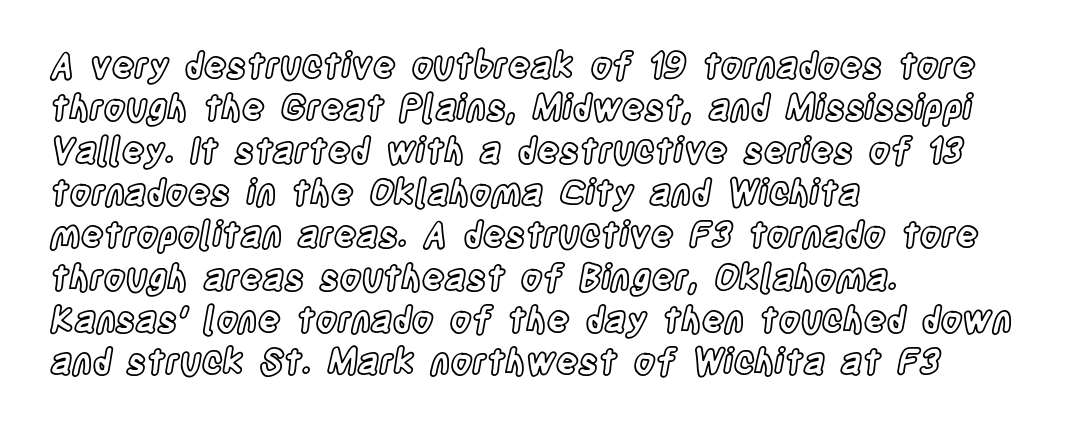
The baseline area is clear. This sample uses plain, unmodified letter spacing. A typesetter would call this proportional, since set widths differ per character.
